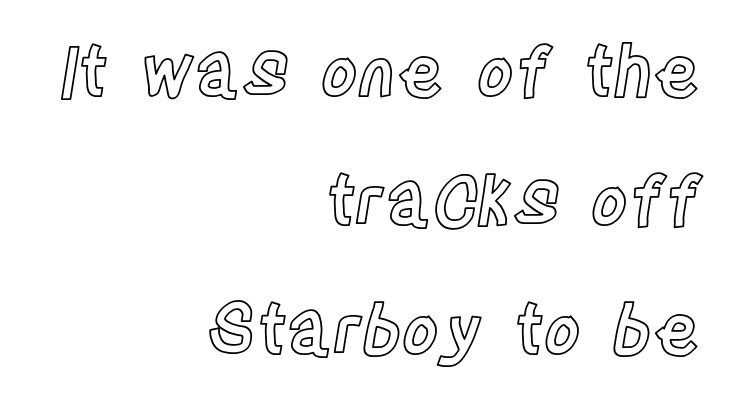
Q: Is the text italic (slanted)? A: Yes.
Q: Is the text underlined? A: No.
Q: How is the paragraph aligned? A: Right-aligned.
Q: Is the spacing between letters normal or unusually wide? A: Normal.
Q: Width (condensed, normal, or wide)? A: Condensed.
Q: x-height? A: Large.
Q: Monospaced? A: No.
